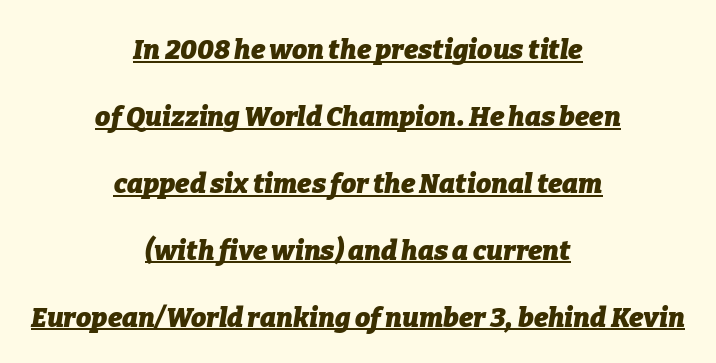
The image shows 27 px bold type, italic (leaning right); set centered, loose line spacing (2.48x), normal letter spacing, underlined.
